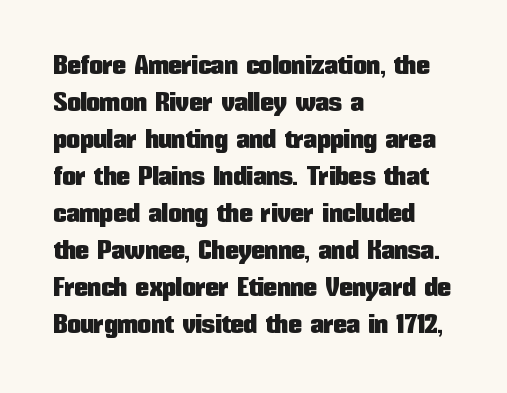
{"italic": "no", "underline": "no", "align": "left", "line_spacing": "normal", "line_spacing_ratio": 1.37, "letter_spacing": "normal", "letter_spacing_em": 0.0, "glyph_px": 27}
